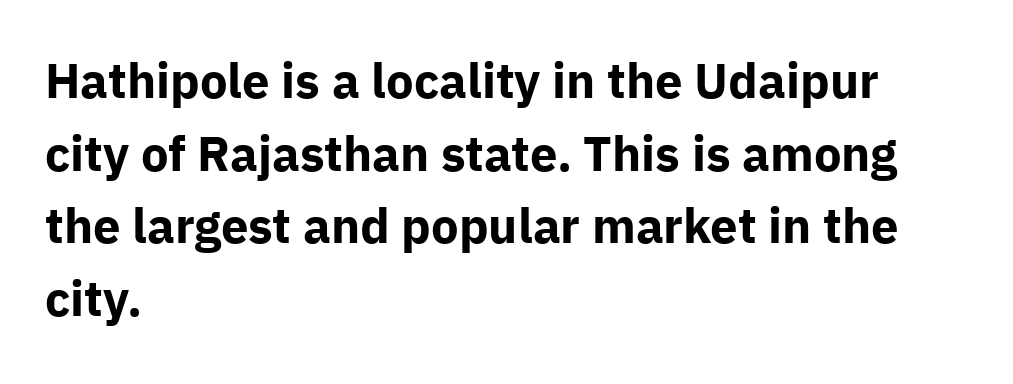
{"serif": "no", "italic": "no", "bold": "yes", "weight": "bold", "width": "normal", "stroke_contrast": "low", "x_height": "medium", "monospaced": "no", "underline": "no", "align": "left", "line_spacing": "normal", "line_spacing_ratio": 1.48, "letter_spacing": "normal", "letter_spacing_em": 0.0, "glyph_px": 49}
